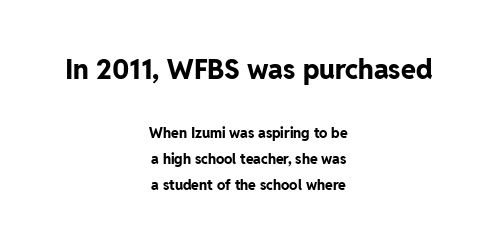
{"italic": "no", "bold": "yes", "underline": "no", "align": "center", "line_spacing_ratio": 1.86, "letter_spacing": "normal", "letter_spacing_em": 0.0, "larger_block": "first", "size_ratio": 1.93, "glyph_px": 27}
